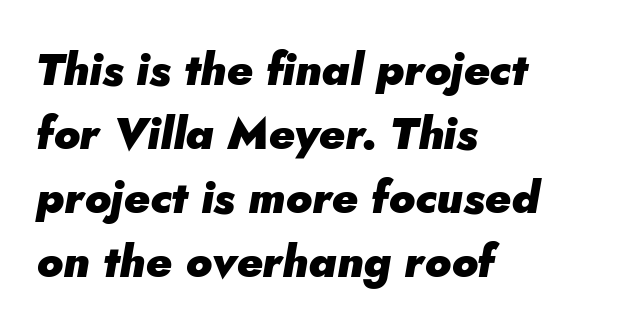
Q: Is the text bold? A: Yes.
Q: Is the text italic (slanted)? A: Yes, it leans right by about 5 degrees.
Q: Is the text underlined? A: No.
Q: How is the paragraph aligned? A: Left-aligned.
Q: Is the spacing between letters normal or unusually wide? A: Normal.
Q: Is the spacing between lines tight, normal or loose? A: Normal.
Q: Width (condensed, normal, or wide)? A: Normal.
Q: Stroke contrast? A: Low.
Q: x-height? A: Small.
Q: Monospaced? A: No.
